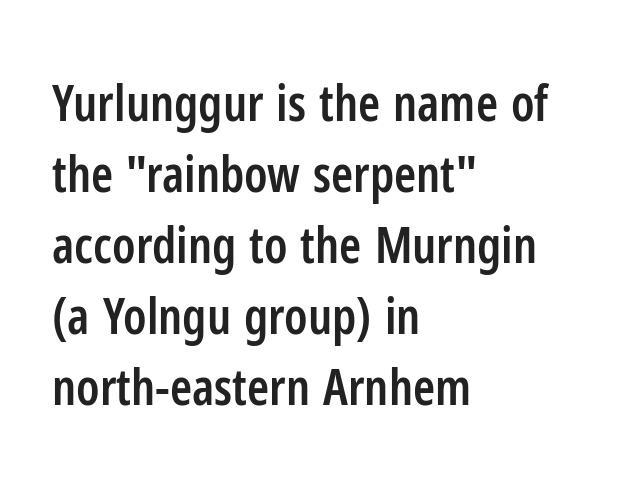
Q: Is the text bold? A: Semi-bold.
Q: Is the text italic (slanted)? A: No, it is upright.
Q: Is the typeface a serif or a sans-serif typeface? A: Sans-serif.
Q: Is the text underlined? A: No.
Q: How is the paragraph aligned? A: Left-aligned.
Q: Is the spacing between letters normal or unusually wide? A: Normal.
Q: Is the spacing between lines tight, normal or loose? A: Normal.
Q: Width (condensed, normal, or wide)? A: Condensed.
Q: Stroke contrast? A: Low.
Q: x-height? A: Medium.
Q: Monospaced? A: No.
